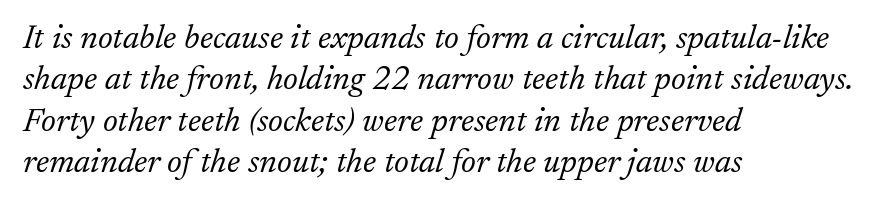
The image shows 34 px light serif type, italic (leaning right); set left-aligned, line spacing 1.22x, normal letter spacing, not underlined; low stroke contrast and a small x-height.
